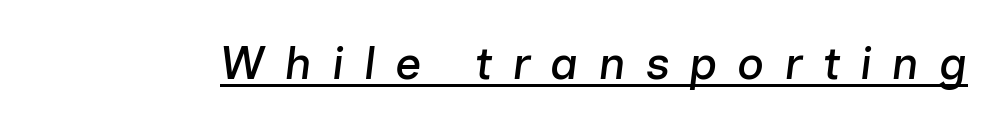
Q: Is the text italic (slanted)? A: Yes, it leans right by about 7 degrees.
Q: Is the text underlined? A: Yes.
Q: Is the spacing between letters normal or unusually wide? A: Unusually wide.
Q: Width (condensed, normal, or wide)? A: Normal.
Q: Stroke contrast? A: Low.
Q: x-height? A: Medium.
Q: Monospaced? A: No.
